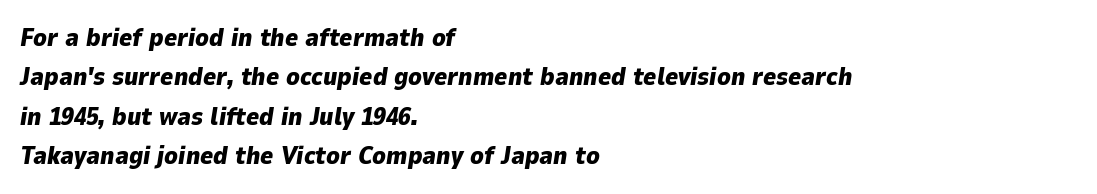
Notice how descenders clear the ascenders below comfortably — that's standard leading. Students, note that the glyphs here touch the page at normal intervals. Weight check: bold — yes, fully. Visually the block forms a straight wall on the left and a jagged coastline on the right.
